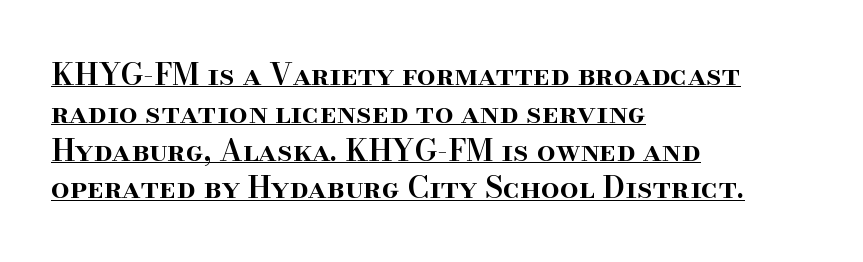
{"serif": "yes", "italic": "no", "bold": "semi", "weight": "semibold", "width": "normal", "stroke_contrast": "high", "x_height": "small", "monospaced": "no", "underline": "yes", "align": "left", "line_spacing": "normal", "line_spacing_ratio": 1.26, "letter_spacing": "normal", "letter_spacing_em": 0.0, "glyph_px": 30}
